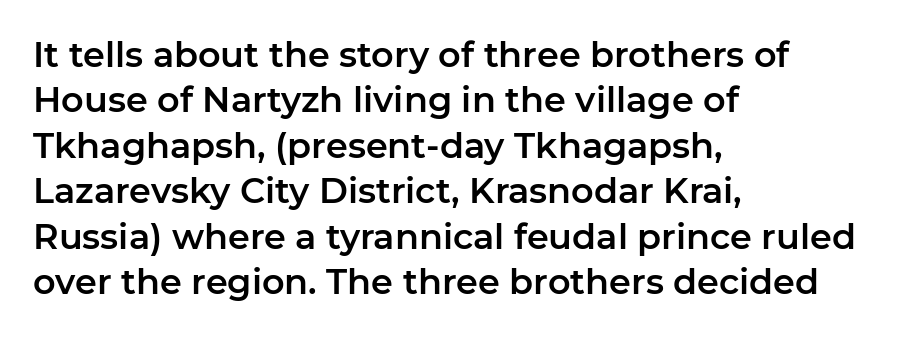
{"serif": "no", "italic": "no", "width": "normal", "stroke_contrast": "low", "x_height": "medium", "monospaced": "no", "underline": "no", "align": "left", "line_spacing": "normal", "line_spacing_ratio": 1.3, "letter_spacing": "normal", "letter_spacing_em": 0.0, "glyph_px": 35}
